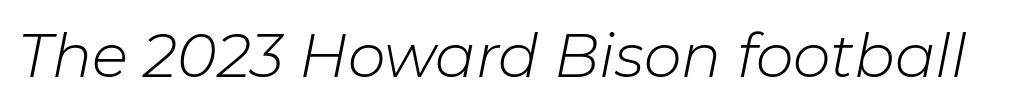
The image shows 60 px light type, italic (leaning right); set normal letter spacing, not underlined; low stroke contrast and a medium x-height.
